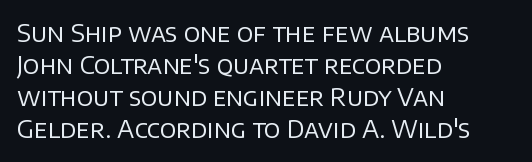
Q: Is the text bold? A: No.
Q: Is the text italic (slanted)? A: No, it is upright.
Q: Is the text underlined? A: No.
Q: How is the paragraph aligned? A: Left-aligned.
Q: Is the spacing between letters normal or unusually wide? A: Normal.
Q: Is the spacing between lines tight, normal or loose? A: Normal.
